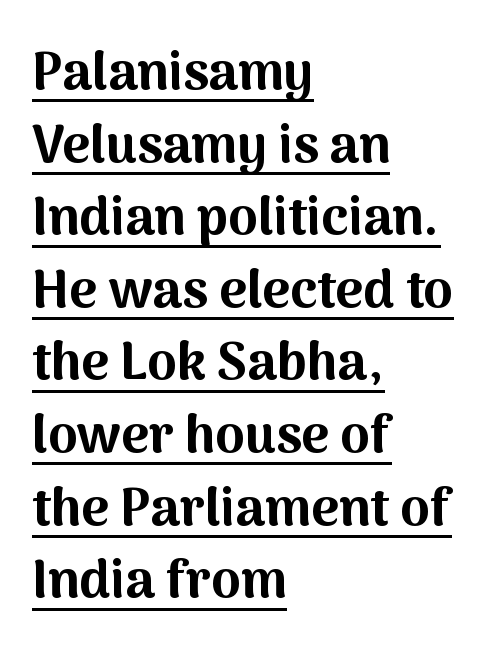
{"serif": "no", "italic": "no", "bold": "yes", "weight": "bold", "width": "normal", "stroke_contrast": "medium", "x_height": "medium", "monospaced": "no", "underline": "yes", "align": "left", "line_spacing": "normal", "line_spacing_ratio": 1.37, "letter_spacing": "normal", "letter_spacing_em": 0.0, "glyph_px": 53}
